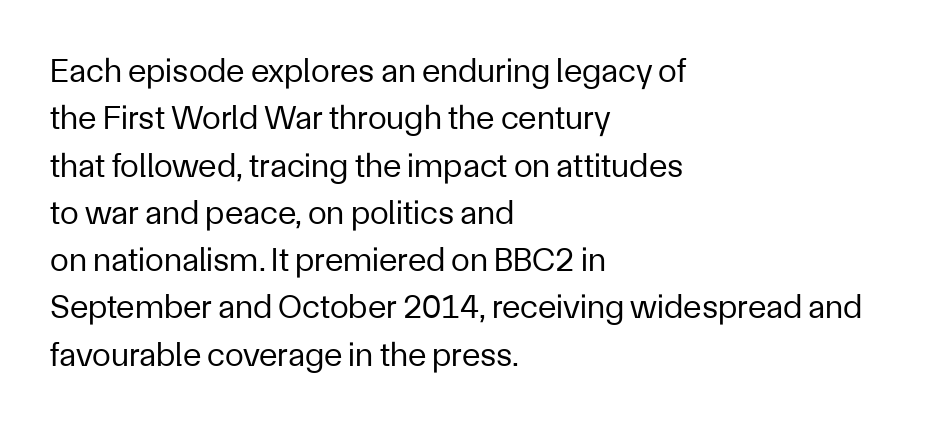
{"serif": "no", "italic": "no", "bold": "no", "weight": "regular", "width": "normal", "stroke_contrast": "low", "x_height": "medium", "monospaced": "no", "underline": "no", "align": "left", "line_spacing": "normal", "line_spacing_ratio": 1.39, "letter_spacing": "normal", "letter_spacing_em": 0.0, "glyph_px": 34}
